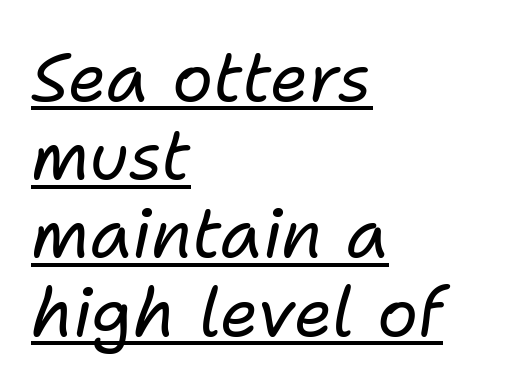
The image shows 68 px regular-weight type, italic (leaning right); set left-aligned, tight line spacing (1.15x), normal letter spacing, underlined; low stroke contrast and a medium x-height.
